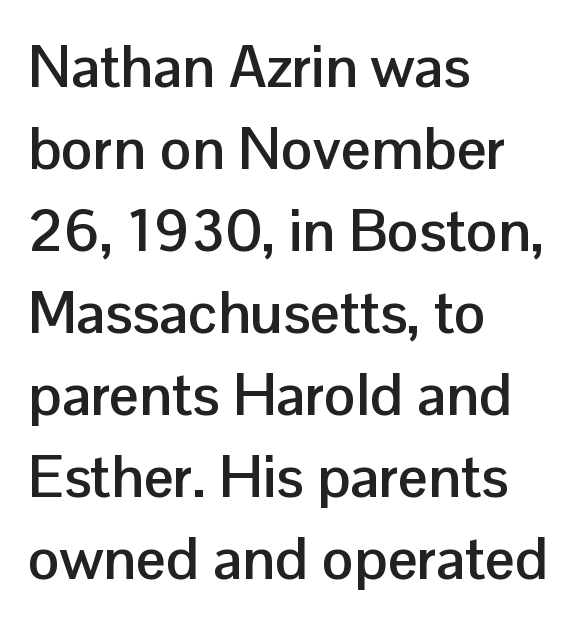
No word sits above an underline. Notice how thick the strokes are: this is what a full bold looks like. Evenly set lines give the paragraph a standard silhouette. Nope, no serifs anywhere on these letters.
